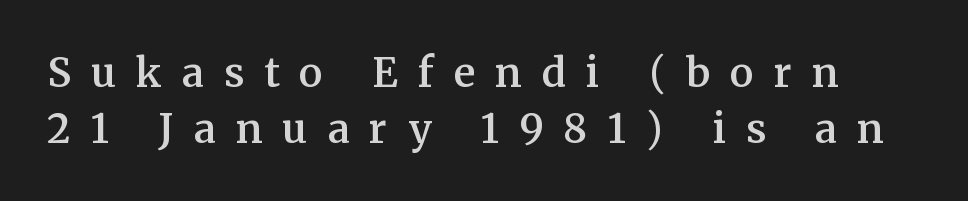
Tracking value appears strongly positive — letters spread wide. The strokes are fattened partway — semibold, not bold. Designer's note — italics off, roman on. Little horizontal feet cap the strokes, marking this as serif type. Honestly, the row spacing looks completely unremarkable.
